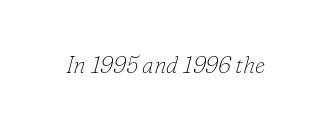
Lines of text with bare space underneath. The font's italic variant was chosen for this text. No letter is thick-stroked: the sample isn't bold. Spacing between characters is what you'd get straight out of the box.
